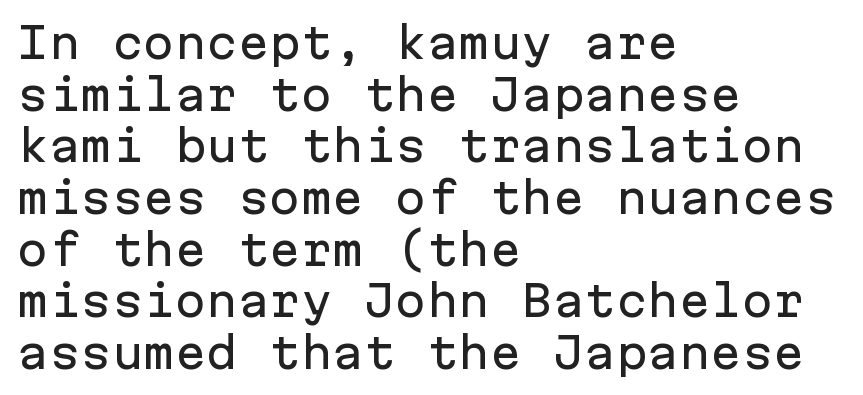
The image shows 42 px sans-serif type, upright, monospaced; set left-aligned, line spacing 1.23x, normal letter spacing, not underlined; low stroke contrast and a medium x-height.
